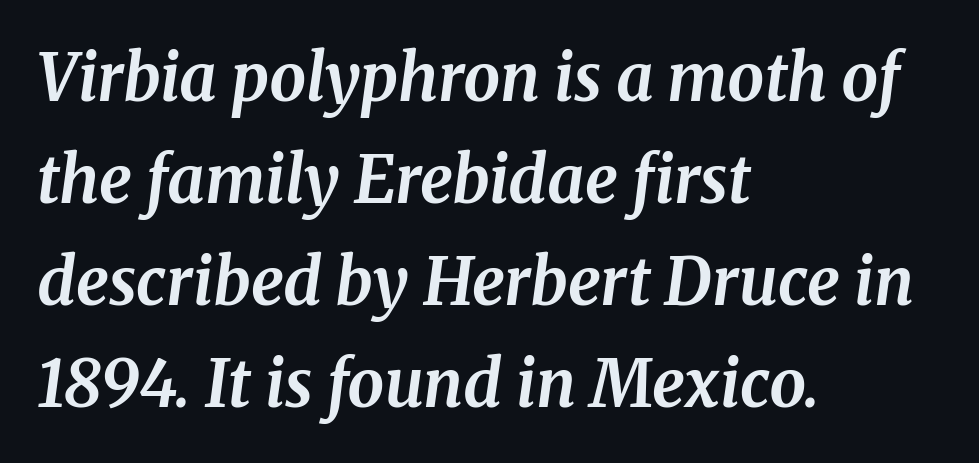
The image shows 65 px bold serif type, italic (leaning right); set left-aligned, normal line spacing (1.57x), normal letter spacing, not underlined; medium stroke contrast and a medium x-height.
